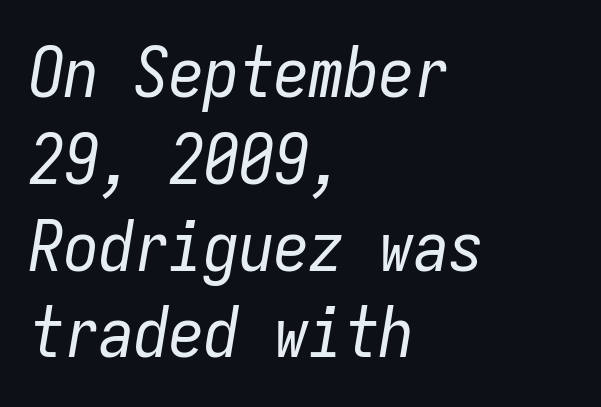
Is this a fixed-width face? Yes — each glyph sits in an identical cell. Words appear dense and cohesive because spacing is normal. Clear beneath every line of the passage. Leftover space on each line is placed entirely after the last word.
